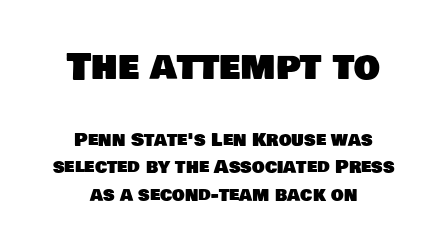
{"serif": "no", "width": "normal", "stroke_contrast": "low", "x_height": "large", "monospaced": "no", "underline": "no", "align": "center", "line_spacing": "normal", "line_spacing_ratio": 1.54, "letter_spacing": "normal", "letter_spacing_em": 0.0, "larger_block": "first", "size_ratio": 2.06, "glyph_px": 37}
